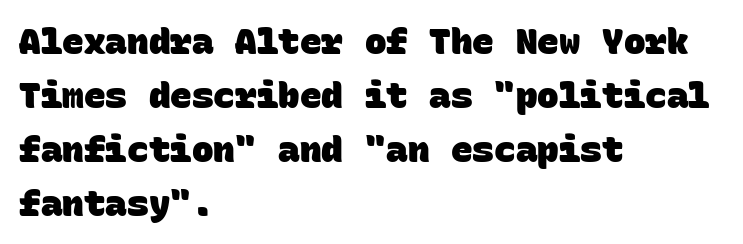
The image shows 36 px heavy sans-serif type, monospaced; set left-aligned, normal line spacing (1.5x), normal letter spacing, not underlined; low stroke contrast and a large x-height.
